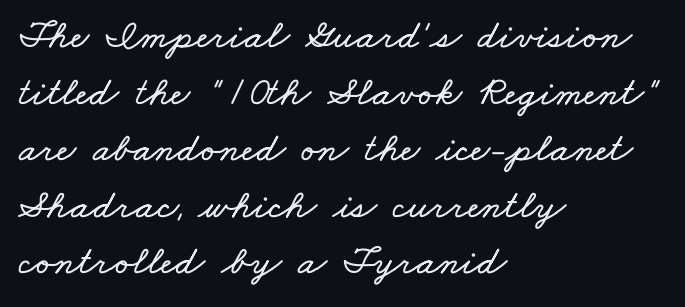
{"width": "wide", "stroke_contrast": "low", "x_height": "small", "monospaced": "no", "underline": "no", "align": "left", "line_spacing": "normal", "line_spacing_ratio": 1.38, "letter_spacing": "normal", "letter_spacing_em": 0.0, "glyph_px": 41}
